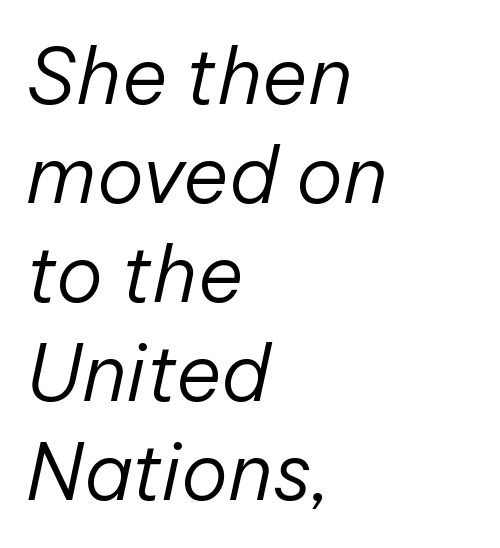
The image shows 78 px regular-weight type, italic (leaning right); set left-aligned, normal line spacing (1.27x), normal letter spacing, not underlined; low stroke contrast and a medium x-height.
